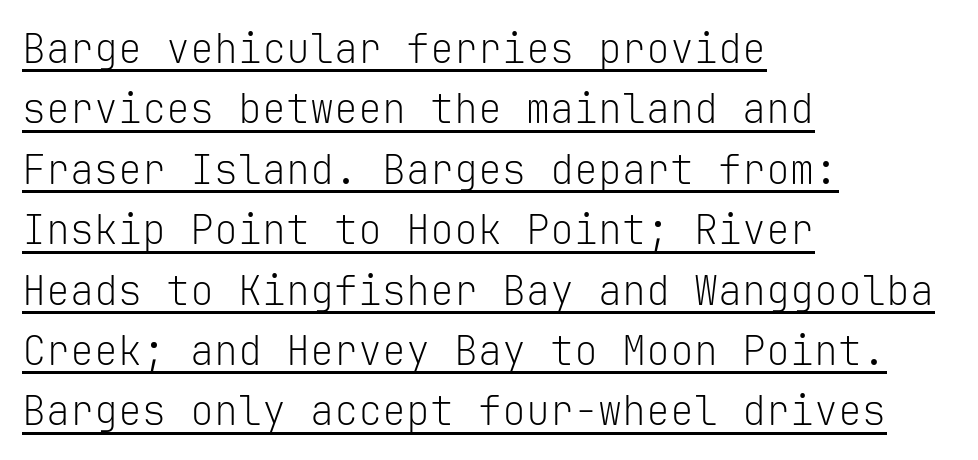
The image shows 40 px light sans-serif type, upright, monospaced; set left-aligned, normal line spacing (1.51x), normal letter spacing, underlined; low stroke contrast and a medium x-height.
